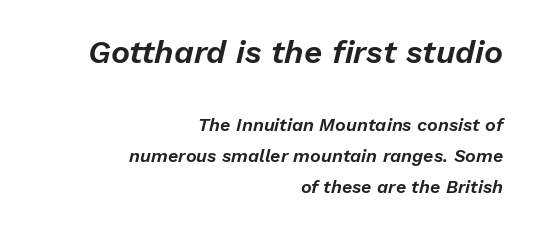
Q: Is the text italic (slanted)? A: Yes, it leans right by about 13 degrees.
Q: Is the text underlined? A: No.
Q: How is the paragraph aligned? A: Right-aligned.
Q: Is the spacing between letters normal or unusually wide? A: Normal.
Q: Which block of text is set in a larger size, the first (top) or the second (bottom)? A: The first (top) one.
Q: Width (condensed, normal, or wide)? A: Normal.
Q: Stroke contrast? A: Low.
Q: x-height? A: Medium.
Q: Monospaced? A: No.
